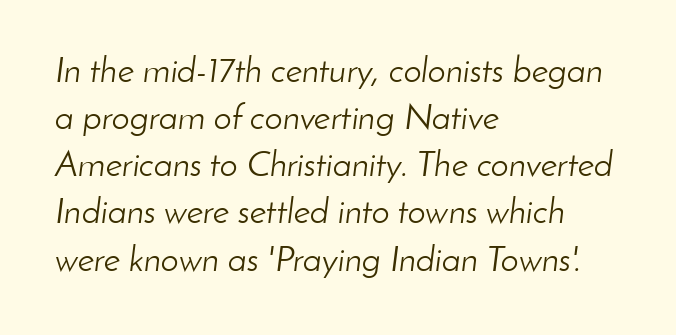
Q: Is the text bold? A: No.
Q: Is the text italic (slanted)? A: Yes, it leans right by about 8 degrees.
Q: Is the text underlined? A: No.
Q: How is the paragraph aligned? A: Left-aligned.
Q: Is the spacing between letters normal or unusually wide? A: Normal.
Q: Is the spacing between lines tight, normal or loose? A: Normal.
Q: Width (condensed, normal, or wide)? A: Normal.
Q: Stroke contrast? A: Low.
Q: x-height? A: Small.
Q: Monospaced? A: No.
